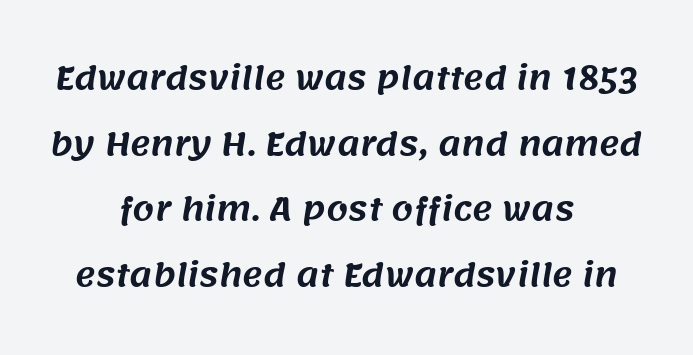
The image shows 31 px sans-serif type; set centered, loose line spacing (2.12x), normal letter spacing, not underlined; medium stroke contrast and a large x-height.
